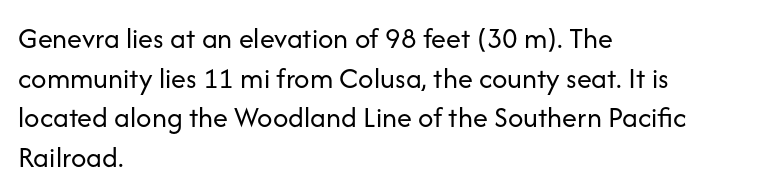
{"serif": "no", "italic": "no", "bold": "no", "weight": "regular", "width": "normal", "stroke_contrast": "low", "x_height": "medium", "monospaced": "no", "underline": "no", "align": "left", "line_spacing": "normal", "line_spacing_ratio": 1.32, "letter_spacing": "normal", "letter_spacing_em": 0.0, "glyph_px": 30}
